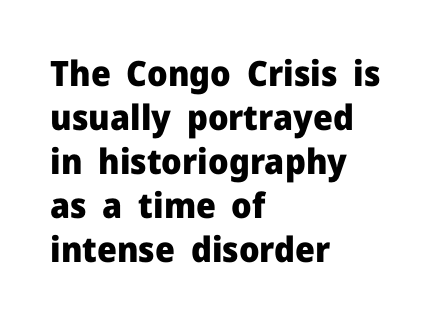
Q: Is the text bold? A: Yes.
Q: Is the text italic (slanted)? A: No, it is upright.
Q: Is the typeface a serif or a sans-serif typeface? A: Sans-serif.
Q: Is the text underlined? A: No.
Q: How is the paragraph aligned? A: Left-aligned.
Q: Is the spacing between letters normal or unusually wide? A: Normal.
Q: Is the spacing between lines tight, normal or loose? A: Normal.
Q: Width (condensed, normal, or wide)? A: Normal.
Q: Stroke contrast? A: Low.
Q: x-height? A: Medium.
Q: Monospaced? A: No.
